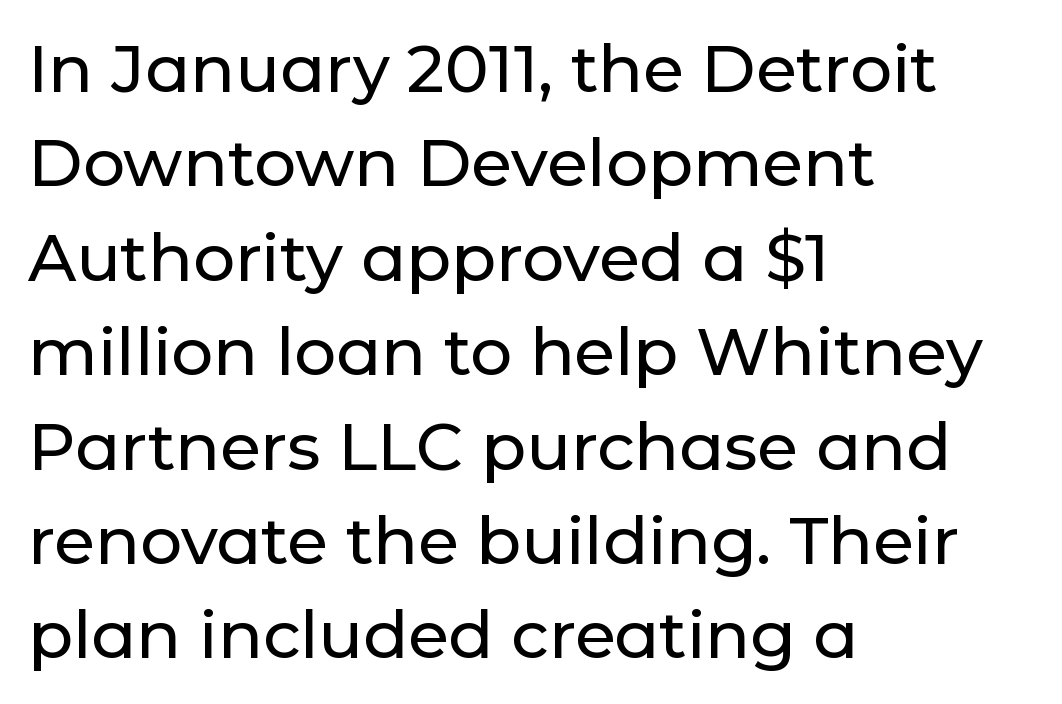
The passage shown is typed in a proportional face where columns would drift. This sample keeps an unexceptional amount of space between lines. It's the straight-up-and-down kind of type. The face used here is rendered with its standard letterfit. Beneath every word, the page is bare.
